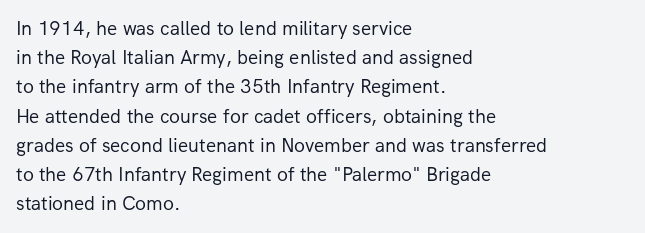
{"italic": "no", "bold": "no", "underline": "no", "align": "left", "line_spacing": "normal", "line_spacing_ratio": 1.46, "letter_spacing": "normal", "letter_spacing_em": 0.0, "glyph_px": 20}
